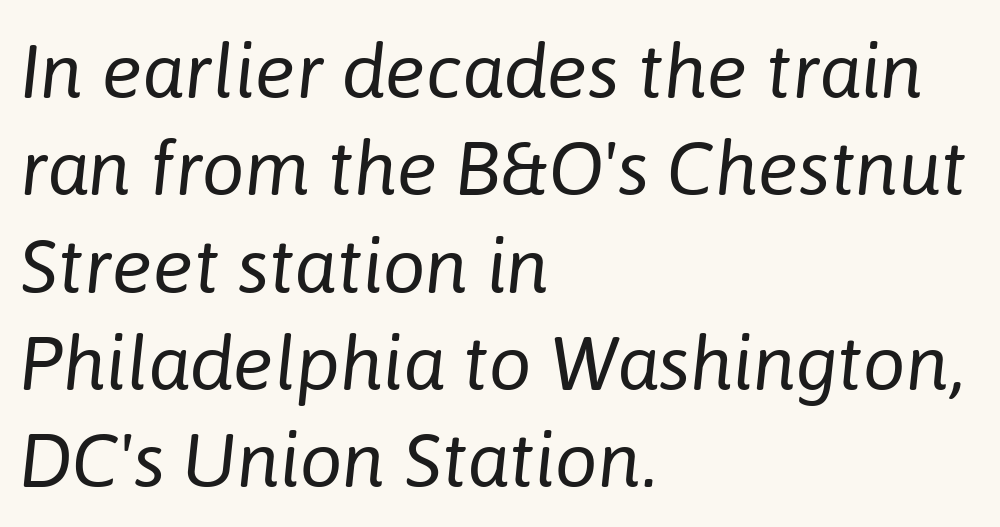
The image shows 76 px regular-weight type, italic (leaning right); set left-aligned, normal line spacing (1.28x), normal letter spacing, not underlined; low stroke contrast and a medium x-height.
